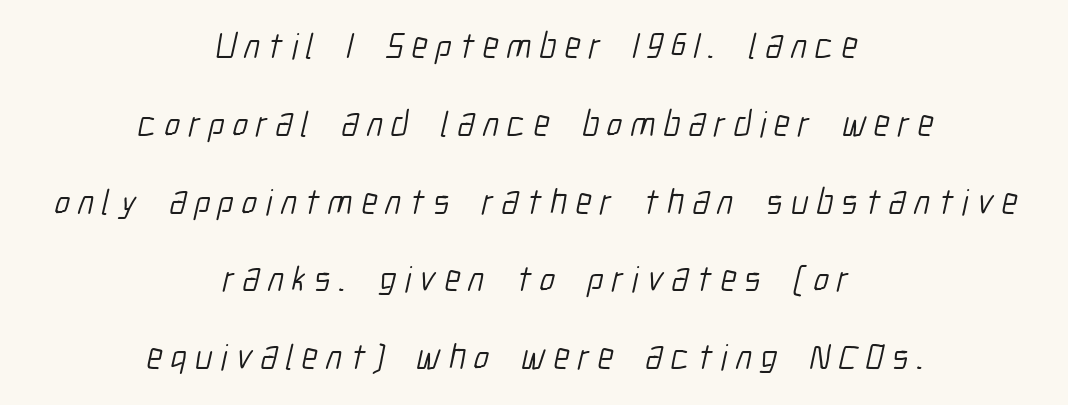
{"serif": "no", "bold": "no", "weight": "light", "width": "condensed", "stroke_contrast": "low", "x_height": "medium", "monospaced": "no", "underline": "no", "align": "center", "line_spacing": "loose", "line_spacing_ratio": 2.16, "letter_spacing": "wide", "letter_spacing_em": 0.23, "glyph_px": 36}
